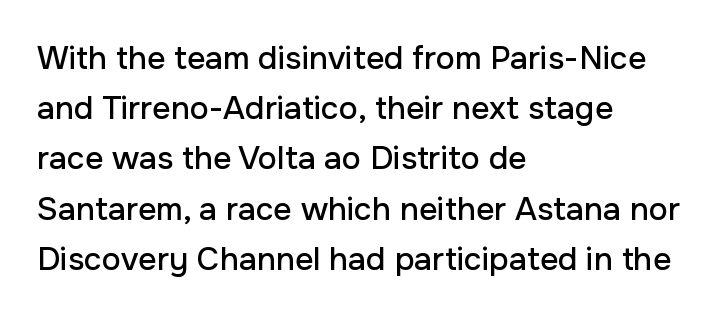
{"serif": "no", "italic": "no", "width": "normal", "stroke_contrast": "low", "x_height": "medium", "monospaced": "no", "underline": "no", "align": "left", "line_spacing": "normal", "line_spacing_ratio": 1.57, "letter_spacing": "normal", "letter_spacing_em": 0.0, "glyph_px": 32}
